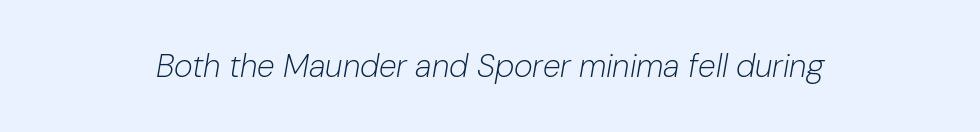
Q: Is the text bold? A: No.
Q: Is the text italic (slanted)? A: Yes, it leans right by about 10 degrees.
Q: Is the text underlined? A: No.
Q: Is the spacing between letters normal or unusually wide? A: Normal.
Q: Width (condensed, normal, or wide)? A: Normal.
Q: Stroke contrast? A: Low.
Q: x-height? A: Medium.
Q: Monospaced? A: No.
